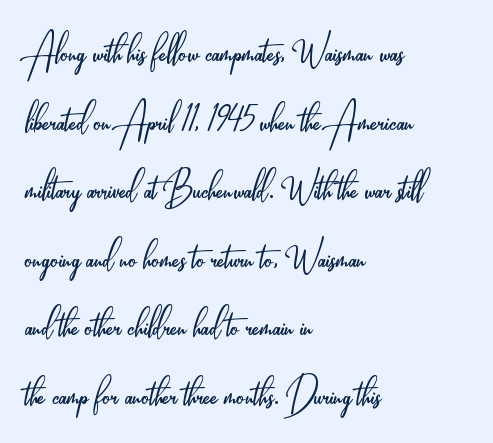
The rendering keeps characters at their native spacing. The letters advance in unequal steps, a hallmark of proportional type. How would I describe the line gaps? Plain and ordinary. The letterforms sit at book weight or below. Look at the bottom of the vertical strokes: they stop flat, with no serifs.
